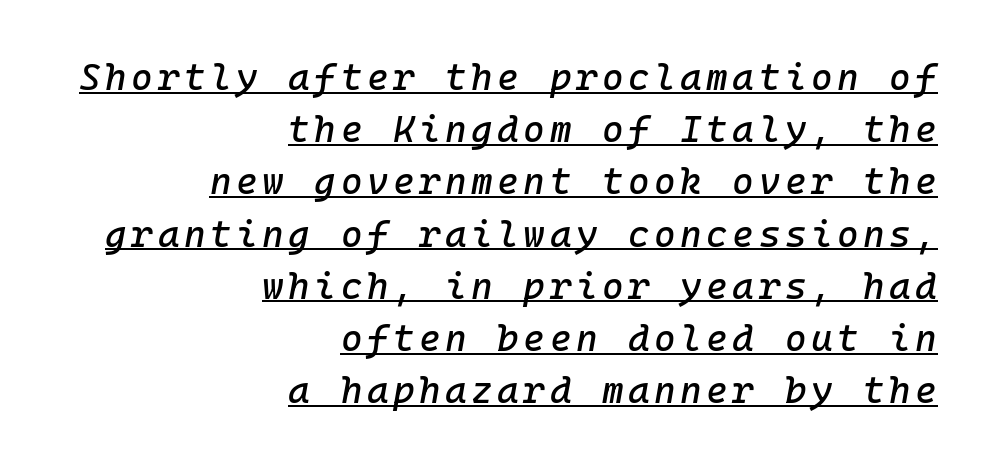
Q: Is the text italic (slanted)? A: Yes, it leans right by about 10 degrees.
Q: Is the text underlined? A: Yes.
Q: How is the paragraph aligned? A: Right-aligned.
Q: Is the spacing between lines tight, normal or loose? A: Normal.
Q: Width (condensed, normal, or wide)? A: Normal.
Q: Stroke contrast? A: Low.
Q: x-height? A: Medium.
